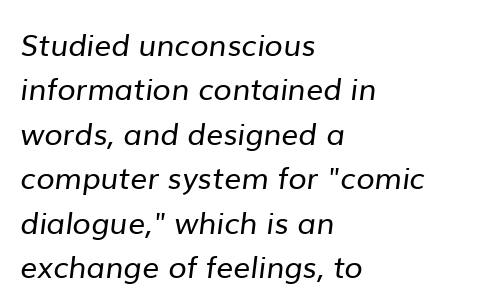
The space beneath each line is pristine and unruled. Observe the ordinary spacing: letters are neighbours, not strangers. Horizontal alignment here is leftward, the default for most running prose. Each stroke keeps to a modest, everyday thickness or less.
